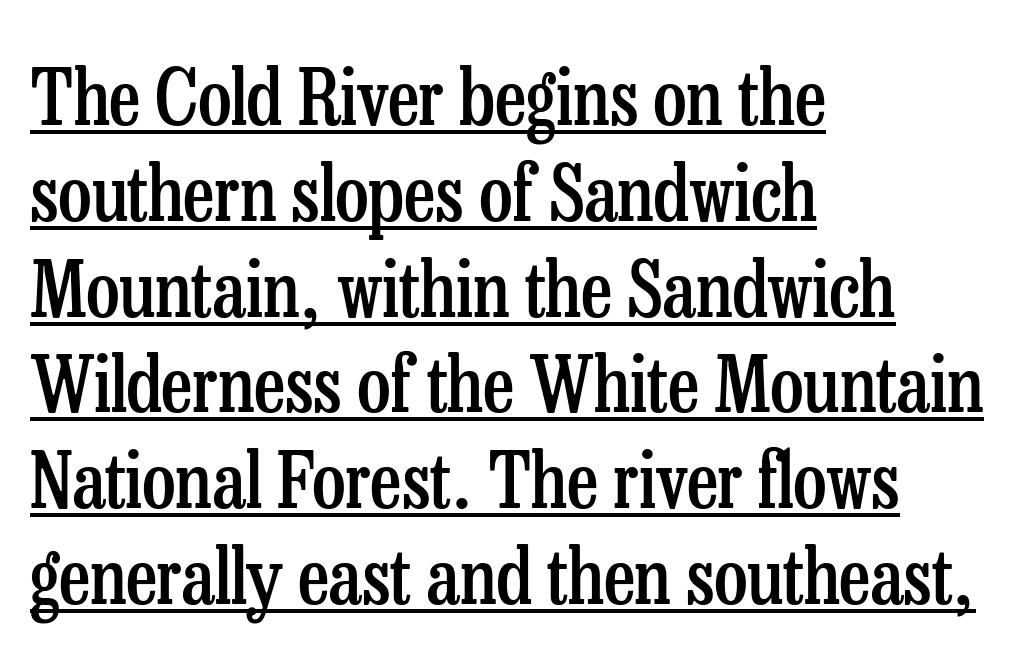
Classification — serif. These words are printed semibold, heavier than regular yet not bold. Looks like regular typesetting: each glyph gets only the width it needs. The typesetter chose a ragged-right arrangement here. Does extra space separate the letters? No, they use regular spacing. The sample's only ornament is a line tracing under the words.
